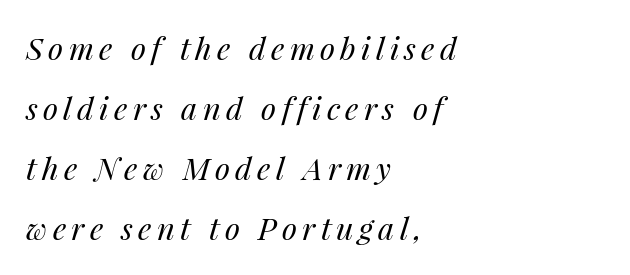
{"italic": "yes", "lean": "right", "slant_degrees": 14, "bold": "no", "weight": "regular", "width": "normal", "stroke_contrast": "medium", "x_height": "medium", "monospaced": "no", "underline": "no", "align": "left", "line_spacing": "loose", "line_spacing_ratio": 1.94, "glyph_px": 31}
